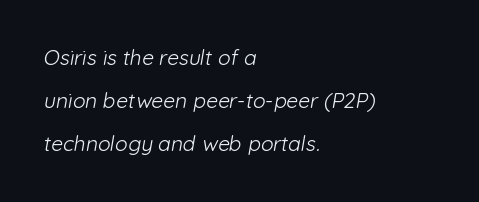
The font sits on the lighter half of the weight spectrum, regular included. Underlining? Definitely not there. You could call the tracking neutral — neither tight nor loose. Does the copy run flush right? No — it runs flush left.
